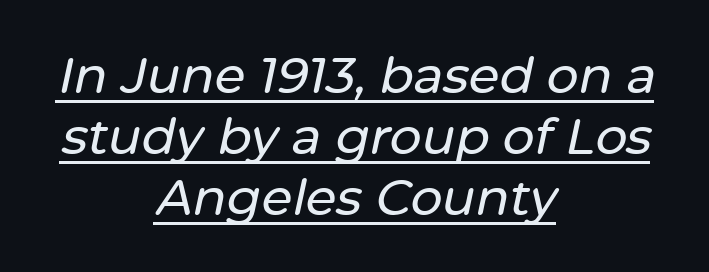
Q: Is the text italic (slanted)? A: Yes, it leans right by about 12 degrees.
Q: Is the text underlined? A: Yes.
Q: How is the paragraph aligned? A: Centered.
Q: Is the spacing between letters normal or unusually wide? A: Normal.
Q: Width (condensed, normal, or wide)? A: Normal.
Q: Stroke contrast? A: Low.
Q: x-height? A: Medium.
Q: Monospaced? A: No.
